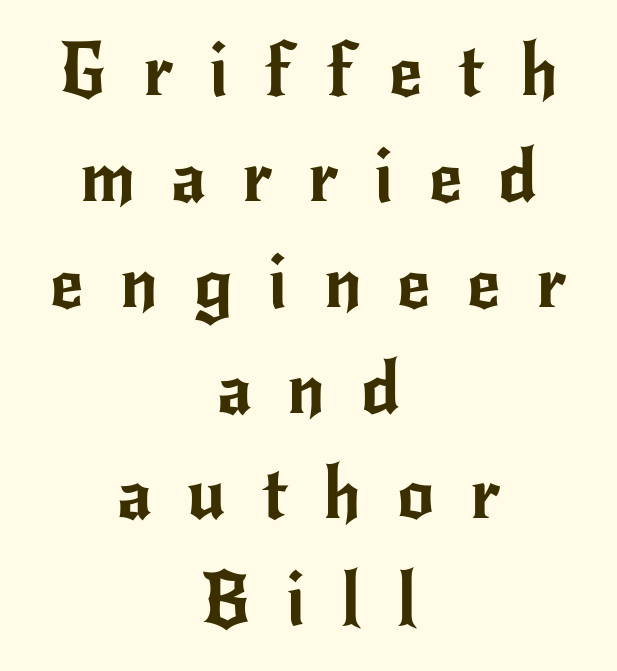
The image shows 73 px sans-serif type, upright; set centered, normal line spacing (1.45x), unusually wide letter spacing (+0.49 em), not underlined; low stroke contrast and a small x-height.
